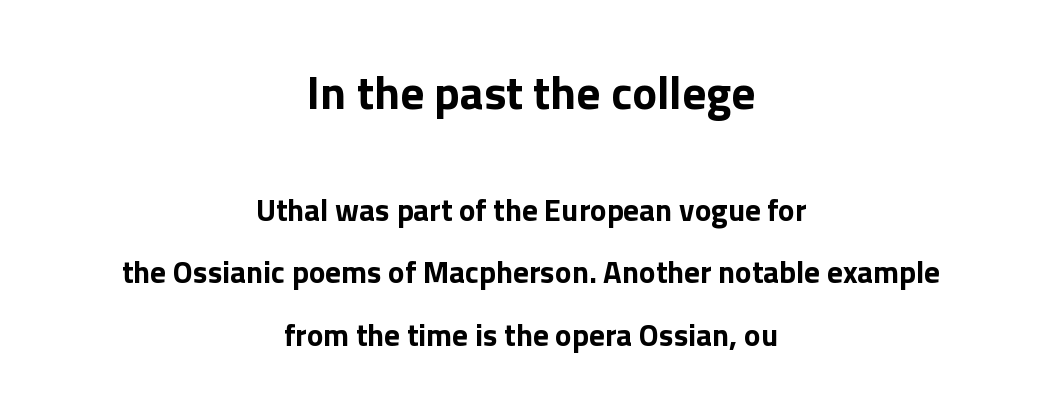
The passage shown stacks its lines with a broad gap. Type style note: lacks serifs. The letters in the upper block stand taller than those in the block below. Neither beginnings nor endings align; midpoints do.
